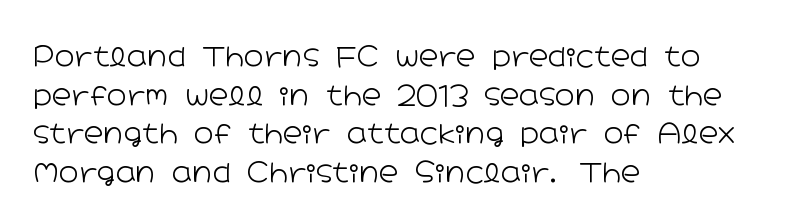
The image shows 27 px text type, upright; set left-aligned, normal line spacing (1.43x), normal letter spacing, not underlined.
